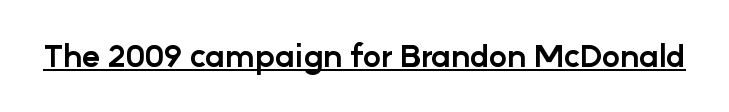
The image shows 31 px bold sans-serif type, upright; set normal letter spacing, underlined; low stroke contrast and a medium x-height.
